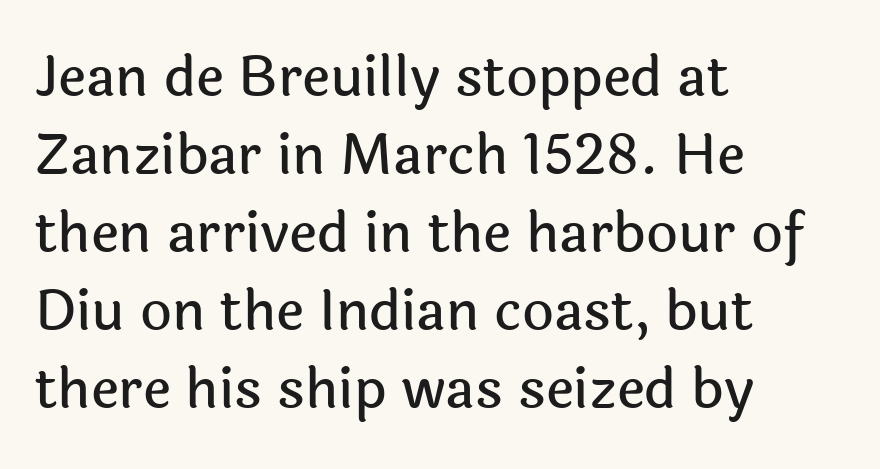
The lettering stays uniformly vertical, giving the passage a roman look. Do the characters align in a grid? No, the font is proportional. This rendering uses left alignment, leaving the right contour irregular. The gap between lines stays unmarked. The face used here is a sans, in the tradition of grotesques and geometrics. Interline gaps are of average width in this sample.
